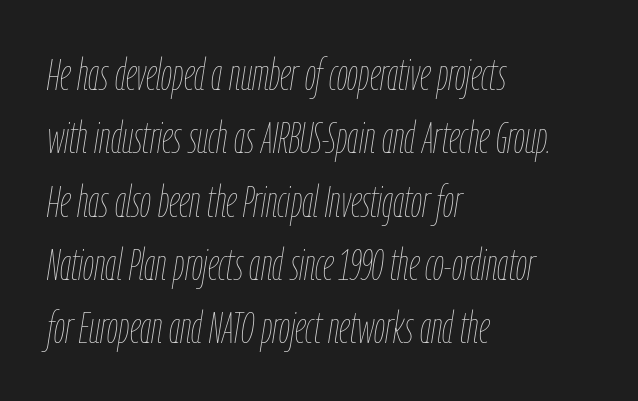
The words here are not underlined. Here the glyphs are tracked normally, forming tight word shapes. This is not heavy type; no bold has been used. The letters are slanted; this is an italic face. One glance says typical: line gaps are just what's usual.
